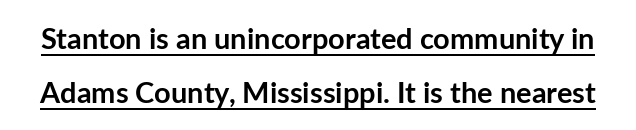
To sum up the face: it is a sans, with no serifs. The face used here appears with an underline applied. Is the type bold? Yes — the strokes are clearly thick and heavy. The passage shown is typed in a proportional face where columns would drift. Letter spacing: default. When letters stand straight like this, we call the style roman or upright.
